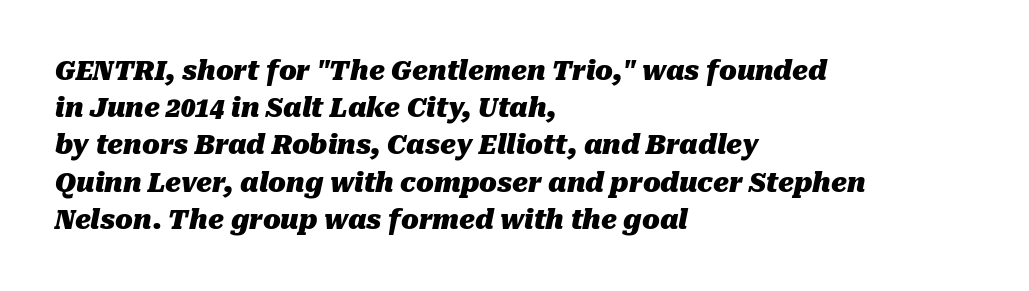
Q: Is the text bold? A: Yes.
Q: Is the text italic (slanted)? A: Yes, it leans right by about 10 degrees.
Q: Is the text underlined? A: No.
Q: How is the paragraph aligned? A: Left-aligned.
Q: Is the spacing between letters normal or unusually wide? A: Normal.
Q: Is the spacing between lines tight, normal or loose? A: Normal.
